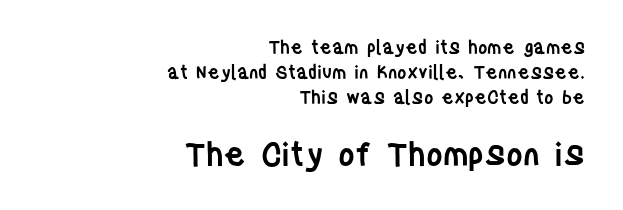
Q: Is the text bold? A: Semi-bold.
Q: Is the text italic (slanted)? A: No, it is upright.
Q: Is the typeface a serif or a sans-serif typeface? A: Sans-serif.
Q: Is the text underlined? A: No.
Q: How is the paragraph aligned? A: Right-aligned.
Q: Is the spacing between letters normal or unusually wide? A: Normal.
Q: Is the spacing between lines tight, normal or loose? A: Normal.
Q: Which block of text is set in a larger size, the first (top) or the second (bottom)? A: The second (bottom) one.
Q: Width (condensed, normal, or wide)? A: Condensed.
Q: Stroke contrast? A: Low.
Q: x-height? A: Large.
Q: Monospaced? A: No.
